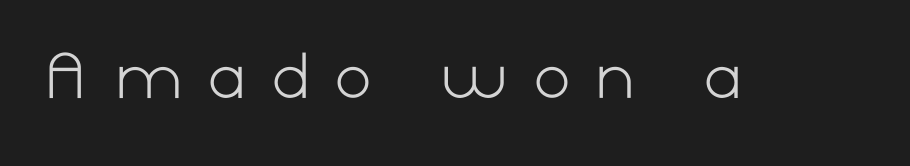
{"serif": "no", "italic": "no", "bold": "no", "weight": "light", "width": "normal", "stroke_contrast": "low", "x_height": "medium", "underline": "no", "letter_spacing": "wide", "letter_spacing_em": 0.43, "glyph_px": 59}
